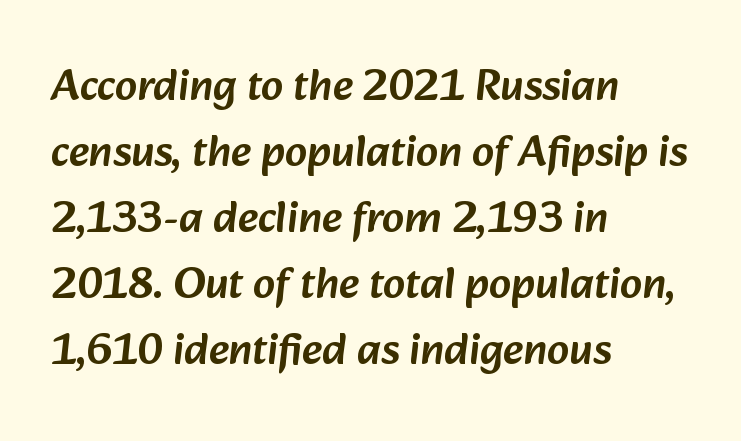
Q: Is the typeface a serif or a sans-serif typeface? A: Sans-serif.
Q: Is the text underlined? A: No.
Q: How is the paragraph aligned? A: Left-aligned.
Q: Is the spacing between letters normal or unusually wide? A: Normal.
Q: Is the spacing between lines tight, normal or loose? A: Normal.
Q: Width (condensed, normal, or wide)? A: Normal.
Q: Stroke contrast? A: Low.
Q: x-height? A: Medium.
Q: Monospaced? A: No.
